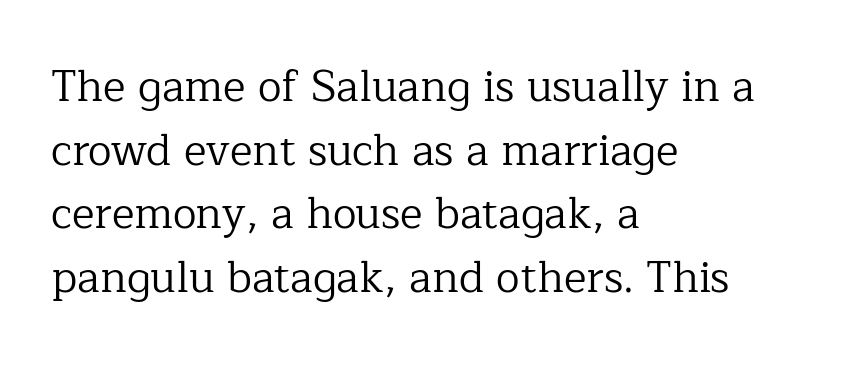
The image shows 43 px regular-weight serif type, upright; set left-aligned, normal line spacing (1.48x), normal letter spacing, not underlined; low stroke contrast and a medium x-height.
